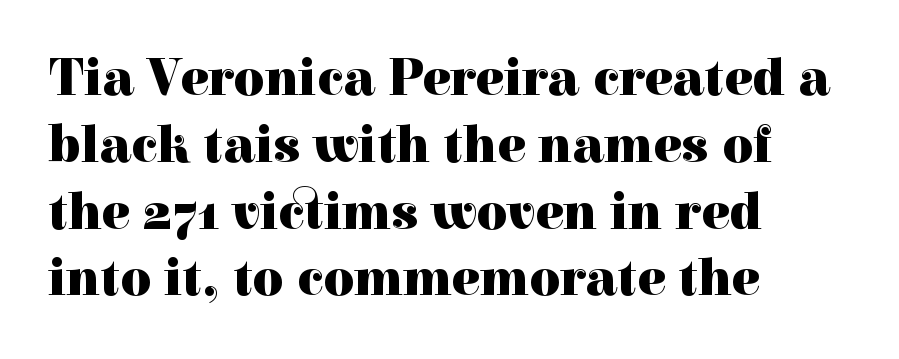
This sample keeps an unexceptional amount of space between lines. Every stem runs plumb, perpendicular to the baseline. Casual observation: everything's shoved over to the left. Only glyphs here, with clear space below each row. Are there feet on the stems? There are — it's a serif. A dark, heavy texture on the line: the type is bold.
